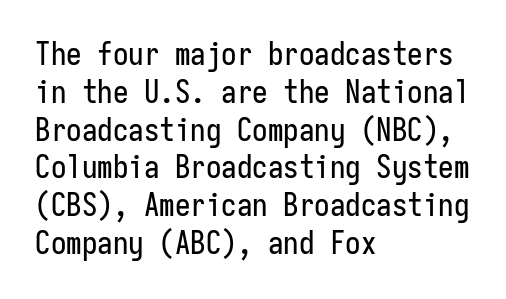
Q: Is the text italic (slanted)? A: No, it is upright.
Q: Is the typeface a serif or a sans-serif typeface? A: Sans-serif.
Q: Is the text underlined? A: No.
Q: How is the paragraph aligned? A: Left-aligned.
Q: Is the spacing between letters normal or unusually wide? A: Normal.
Q: Width (condensed, normal, or wide)? A: Condensed.
Q: Stroke contrast? A: Low.
Q: x-height? A: Medium.
Q: Monospaced? A: Yes.
